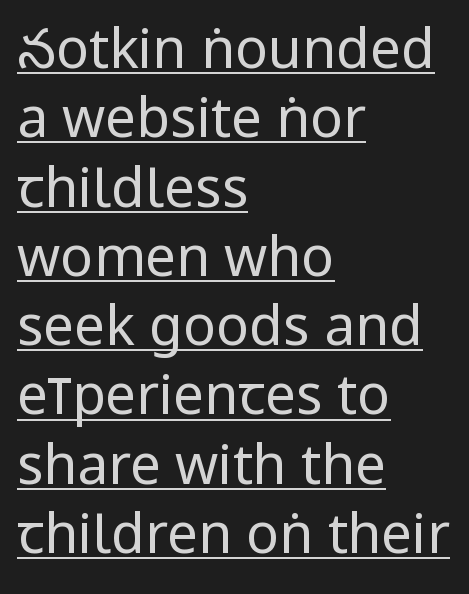
Stroke terminals: plain, sans-serif. Summary of vertical rhythm: regular, with standard interline spacing. Stroke thickness stays within the range of a standard reading face or lighter. This rendering uses left alignment, leaving the right contour irregular. The letters stand straight up with perfectly vertical stems. The lettering is marked with a stroke running underneath it.
